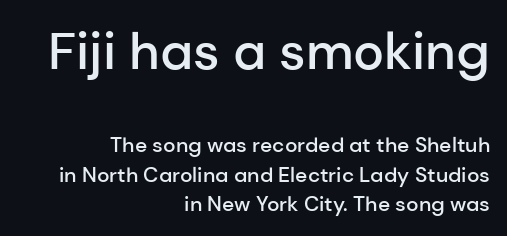
Q: Is the text bold? A: Semi-bold.
Q: Is the text italic (slanted)? A: No, it is upright.
Q: Is the typeface a serif or a sans-serif typeface? A: Sans-serif.
Q: Is the text underlined? A: No.
Q: How is the paragraph aligned? A: Right-aligned.
Q: Is the spacing between letters normal or unusually wide? A: Normal.
Q: Is the spacing between lines tight, normal or loose? A: Normal.
Q: Which block of text is set in a larger size, the first (top) or the second (bottom)? A: The first (top) one.
Q: Width (condensed, normal, or wide)? A: Normal.
Q: Stroke contrast? A: Low.
Q: x-height? A: Medium.
Q: Monospaced? A: No.
